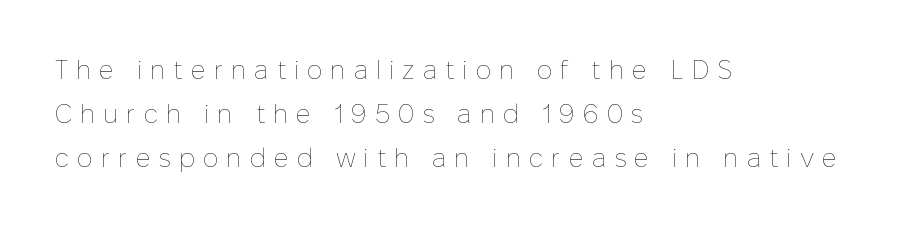
The image shows 26 px text type, upright; set left-aligned, normal line spacing (1.7x), unusually wide letter spacing (+0.3 em), not underlined.
